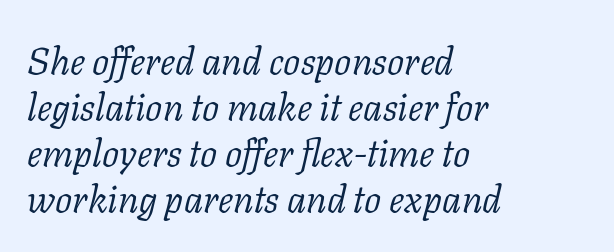
The weight tops out at a normal text grade. The type family on display is of the serif kind. Note the varied advance widths — an 'i' is clearly narrower than an 'm'. You could call the tracking neutral — neither tight nor loose. Does the copy run flush right? No — it runs flush left. There's an unmistakable incline to the writing here.
